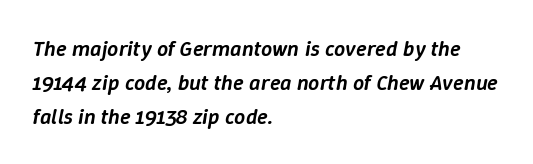
The image shows 22 px text type, italic (leaning right); set left-aligned, normal line spacing (1.54x), normal letter spacing, not underlined.
